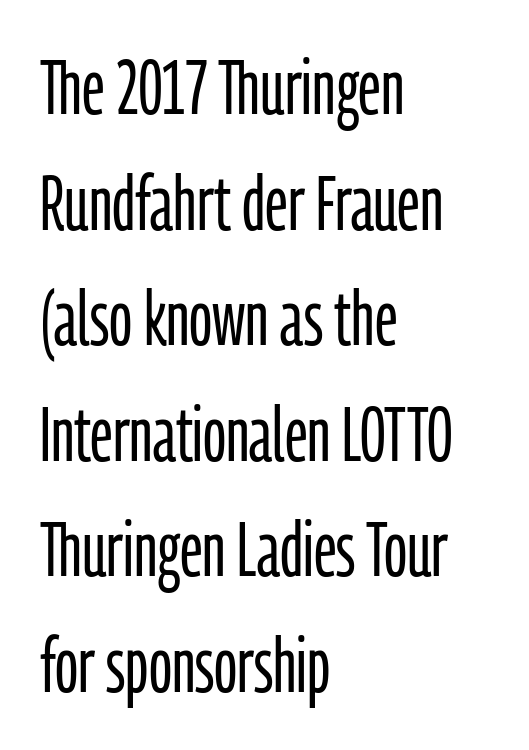
Line spacing here is normal. Character widths vary here, with narrow letters taking less room than wide ones. Stroke terminals: plain, sans-serif. Every row of glyphs begins at an identical x-position on the left. Inter-character spacing is left at the font's built-in metrics.
